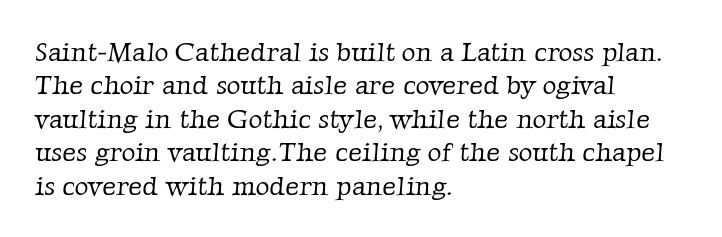
Q: Is the text bold? A: No.
Q: Is the text underlined? A: No.
Q: How is the paragraph aligned? A: Left-aligned.
Q: Is the spacing between letters normal or unusually wide? A: Normal.
